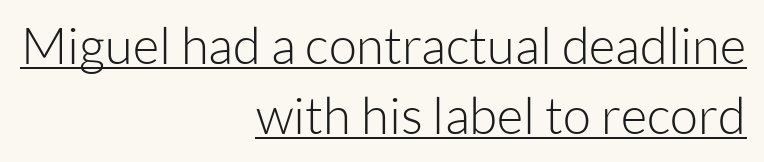
Each letter keeps its own natural width here, so spacing adapts to shape. Does the type have serifs? No, each stem ends abruptly. These lines keep a tight, regular rhythm from letter to letter. Compared with a flush-left layout, this one pins lines to the opposite, right side.
